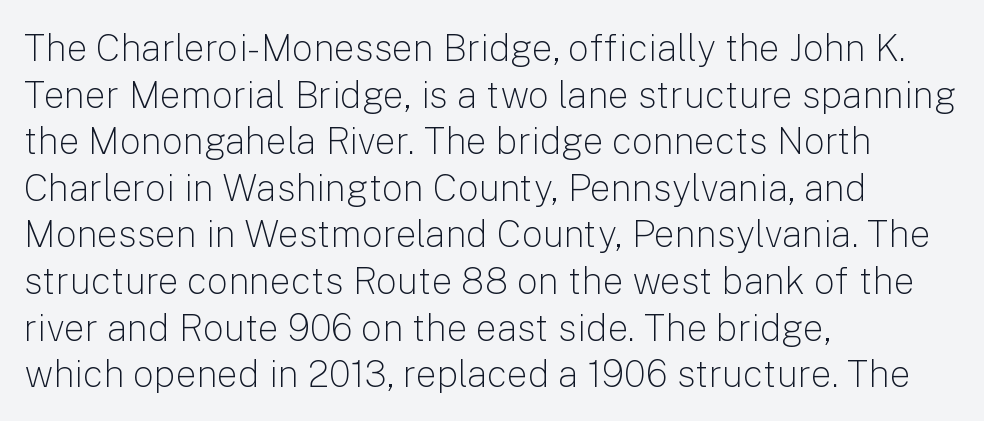
{"serif": "no", "italic": "no", "bold": "no", "weight": "light", "width": "normal", "stroke_contrast": "low", "x_height": "medium", "monospaced": "no", "underline": "no", "align": "left", "line_spacing": "normal", "line_spacing_ratio": 1.26, "letter_spacing": "normal", "letter_spacing_em": 0.0, "glyph_px": 37}
